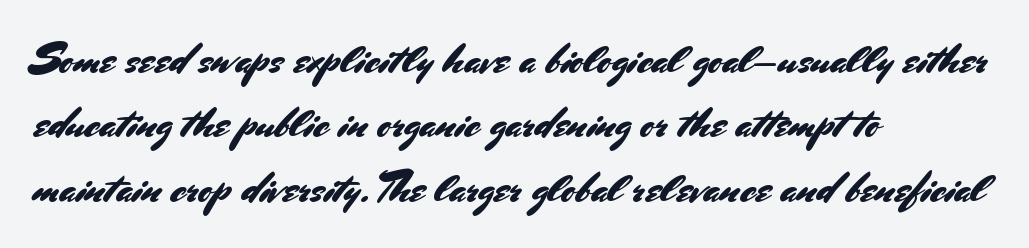
The image shows 42 px sans-serif type; set left-aligned, normal line spacing (1.53x), normal letter spacing, not underlined; medium stroke contrast and a small x-height.
